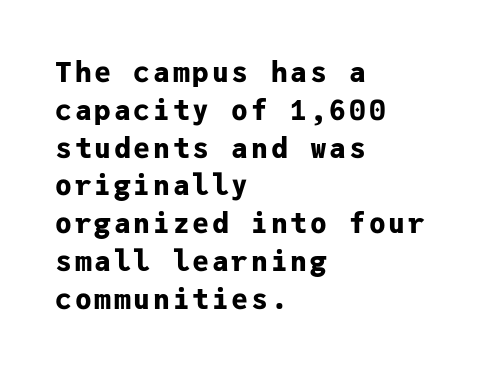
Notice how descenders clear the ascenders below comfortably — that's standard leading. Vertical strokes here are truly vertical. Classification — sans serif. Check under the words: just untouched page. The letters march in equal steps, a hallmark of fixed-pitch type.
